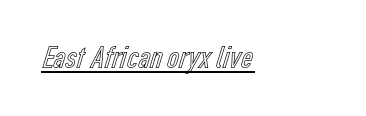
Q: Is the text italic (slanted)? A: Yes.
Q: Is the text underlined? A: Yes.
Q: Is the spacing between letters normal or unusually wide? A: Normal.
Q: Width (condensed, normal, or wide)? A: Condensed.
Q: x-height? A: Medium.
Q: Monospaced? A: No.
